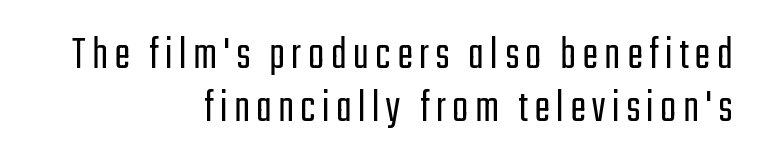
No chunkiness to these letters — they're not bold. The designer went with a sans here, leaving each stem footless. The passage shown stacks its lines with hardly any gap. The lettering holds an erect, upright posture throughout.
